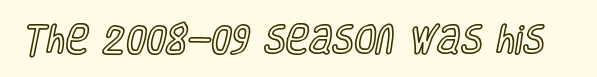
The image shows 32 px condensed type; set normal letter spacing, not underlined; a large x-height.
